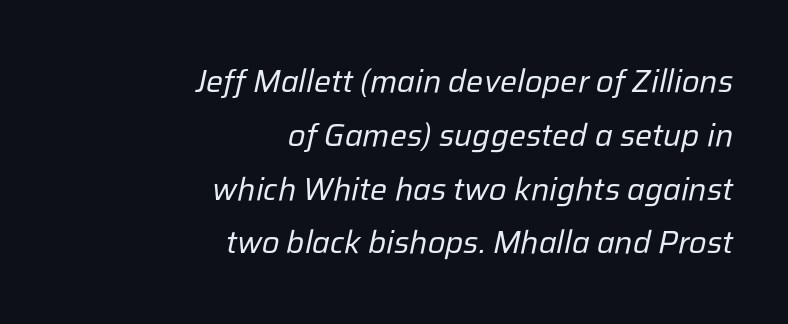
The image shows 32 px regular-weight type, italic (leaning right); set right-aligned, normal line spacing (1.68x), normal letter spacing, not underlined; low stroke contrast and a medium x-height.
